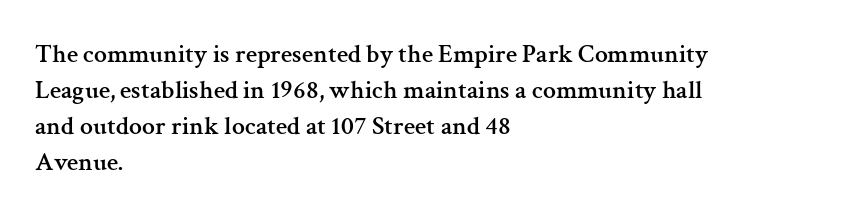
Q: Is the text italic (slanted)? A: No, it is upright.
Q: Is the text underlined? A: No.
Q: How is the paragraph aligned? A: Left-aligned.
Q: Is the spacing between letters normal or unusually wide? A: Normal.
Q: Is the spacing between lines tight, normal or loose? A: Normal.
